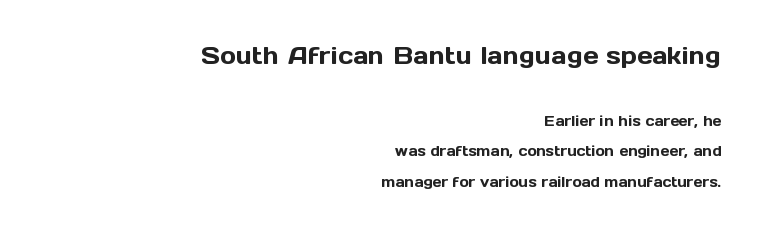
{"italic": "no", "underline": "no", "align": "right", "line_spacing": "loose", "line_spacing_ratio": 2.19, "letter_spacing": "normal", "letter_spacing_em": 0.0, "larger_block": "first", "size_ratio": 1.71, "glyph_px": 24}
